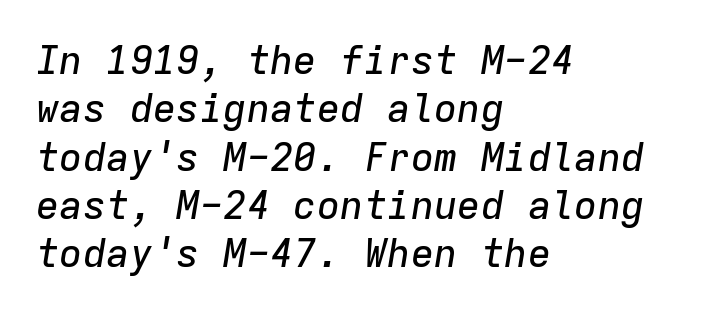
The image shows 39 px text type, italic (leaning right), monospaced; set left-aligned, line spacing 1.24x, normal letter spacing, not underlined; low stroke contrast and a medium x-height.
